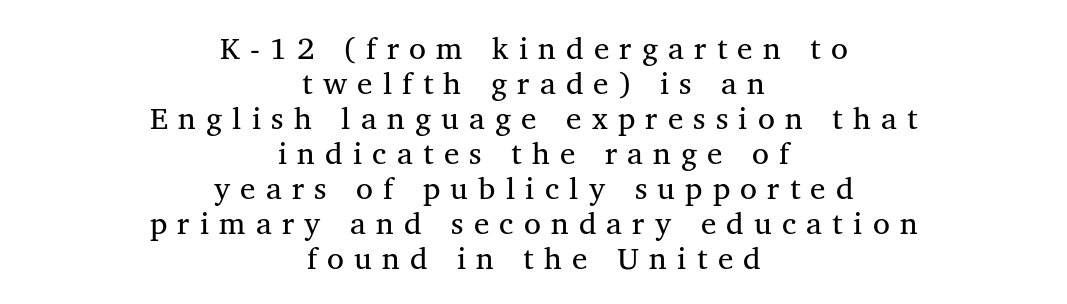
Each letter keeps its own natural width here, so spacing adapts to shape. The letters carry serifs — small finishing strokes at the ends of their stems. Upright lettering throughout. Just letters on the line, the space beneath them empty. The tracking reads as deliberately expanded to a designer's eye. Summary of weight: not heavy and not bold.
